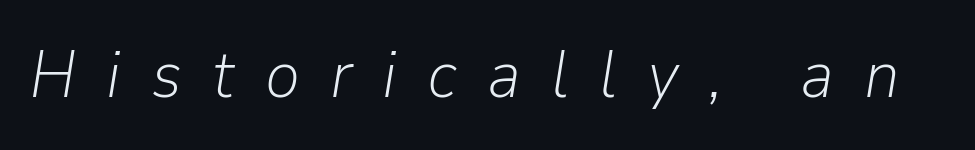
The image shows 67 px light type, italic (leaning right); set unusually wide letter spacing (+0.45 em), not underlined; low stroke contrast and a medium x-height.
